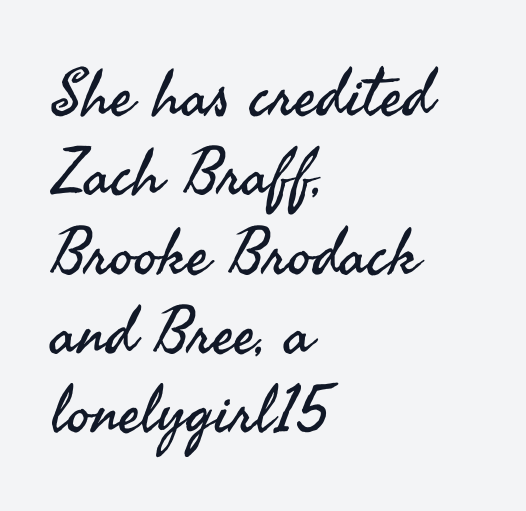
Q: Is the text bold? A: No.
Q: Is the text italic (slanted)? A: Yes.
Q: Is the typeface a serif or a sans-serif typeface? A: Sans-serif.
Q: Is the text underlined? A: No.
Q: How is the paragraph aligned? A: Left-aligned.
Q: Is the spacing between letters normal or unusually wide? A: Normal.
Q: Width (condensed, normal, or wide)? A: Normal.
Q: Stroke contrast? A: Medium.
Q: x-height? A: Small.
Q: Monospaced? A: No.
